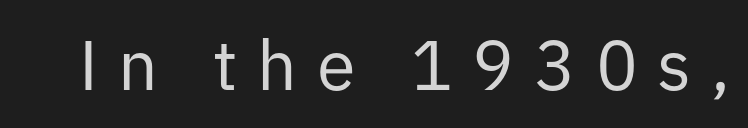
Q: Is the text bold? A: No.
Q: Is the text italic (slanted)? A: No, it is upright.
Q: Is the typeface a serif or a sans-serif typeface? A: Sans-serif.
Q: Is the text underlined? A: No.
Q: Is the spacing between letters normal or unusually wide? A: Unusually wide.
Q: Width (condensed, normal, or wide)? A: Normal.
Q: Stroke contrast? A: Low.
Q: x-height? A: Medium.
Q: Monospaced? A: No.
